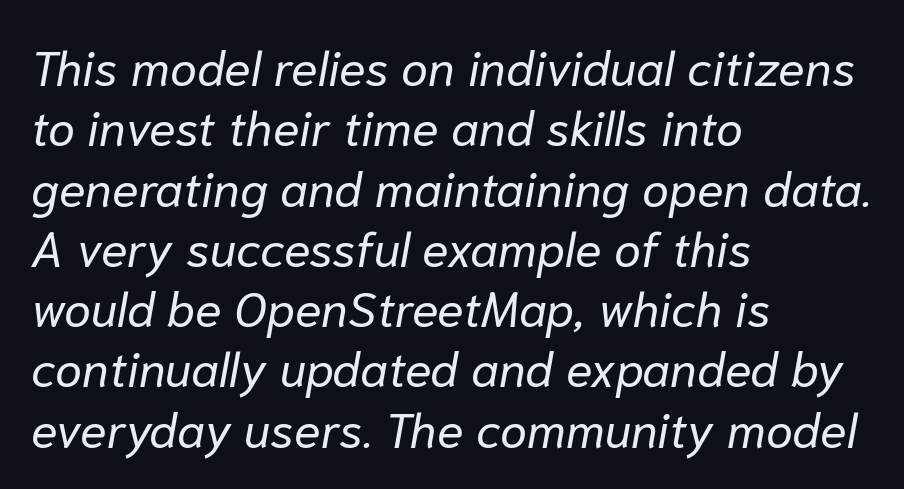
{"italic": "yes", "lean": "right", "slant_degrees": 10, "bold": "no", "weight": "regular", "width": "normal", "stroke_contrast": "low", "x_height": "medium", "monospaced": "no", "underline": "no", "align": "left", "line_spacing_ratio": 1.23, "letter_spacing": "normal", "letter_spacing_em": 0.0, "glyph_px": 49}
